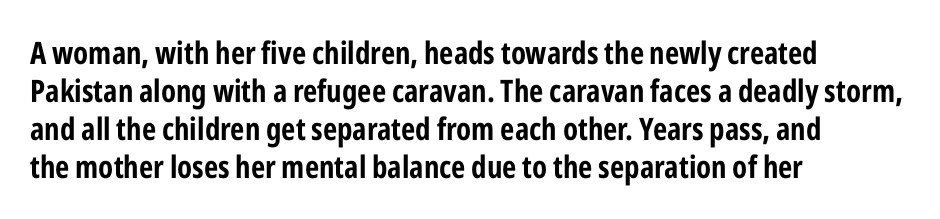
Q: Is the text italic (slanted)? A: No, it is upright.
Q: Is the typeface a serif or a sans-serif typeface? A: Sans-serif.
Q: Is the text underlined? A: No.
Q: How is the paragraph aligned? A: Left-aligned.
Q: Is the spacing between letters normal or unusually wide? A: Normal.
Q: Width (condensed, normal, or wide)? A: Condensed.
Q: Stroke contrast? A: Low.
Q: x-height? A: Medium.
Q: Monospaced? A: No.
